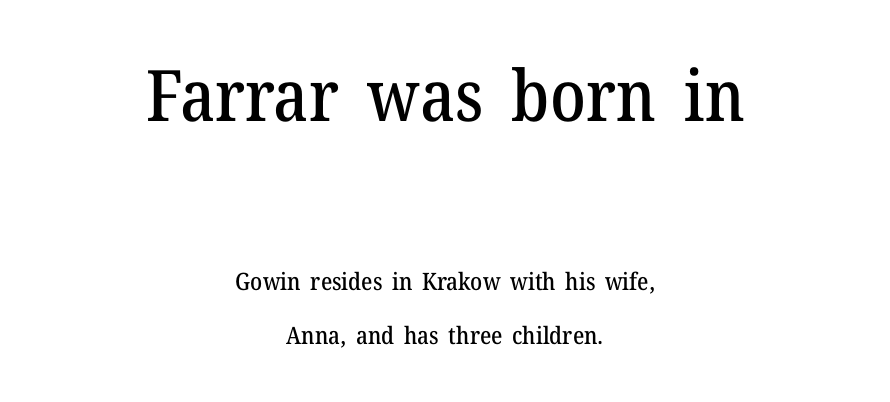
{"serif": "yes", "italic": "no", "width": "normal", "stroke_contrast": "medium", "x_height": "medium", "monospaced": "no", "underline": "no", "align": "center", "line_spacing": "loose", "line_spacing_ratio": 2.24, "letter_spacing": "normal", "letter_spacing_em": 0.0, "larger_block": "first", "size_ratio": 2.96, "glyph_px": 71}
